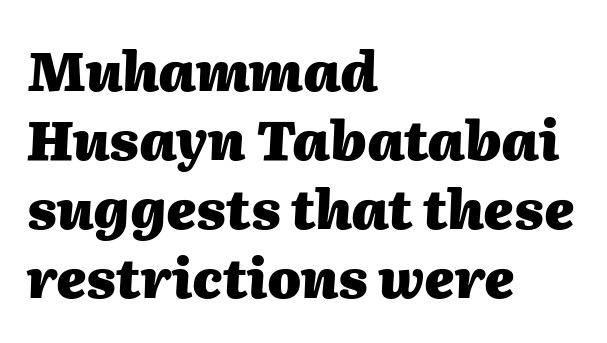
The image shows 54 px heavy type, italic (leaning right); set left-aligned, normal line spacing (1.28x), normal letter spacing, not underlined; medium stroke contrast and a medium x-height.
